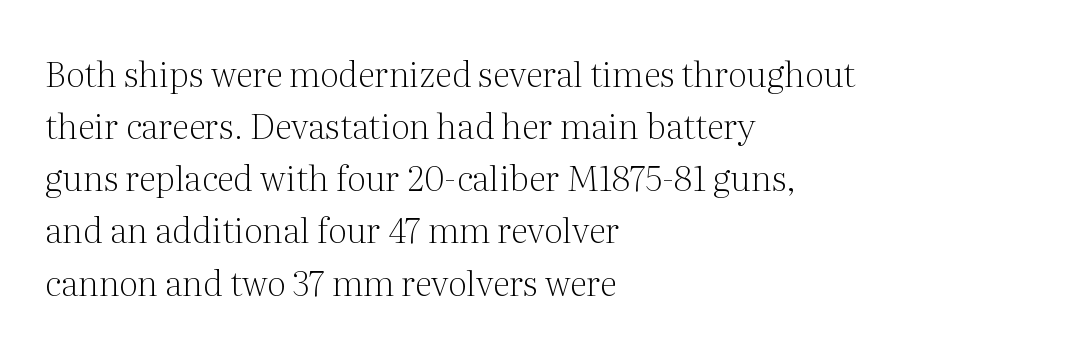
The image shows 35 px light serif type, upright; set left-aligned, normal line spacing (1.49x), normal letter spacing, not underlined; medium stroke contrast and a medium x-height.
